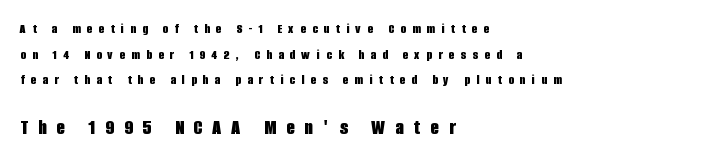
This sample uses expanded letter spacing, leaving extra air between glyphs. A clean baseline with only descenders dipping below it. Stroke thickness is high; the sample reads as a true bold. The emphasis by scale lands on block number two, below. A student would call this left alignment; a typographer would say flush left, rag right.
